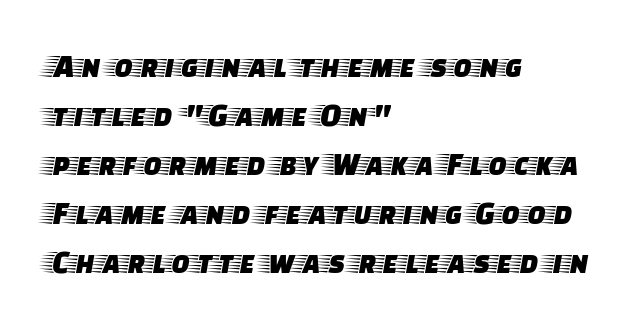
A typesetter would label this face a serif. Spacing verdict: proportional, widths tailored to each character. The designer left line spacing at the default. Each word holds together tightly as a unit, with standard inter-letter gaps.
